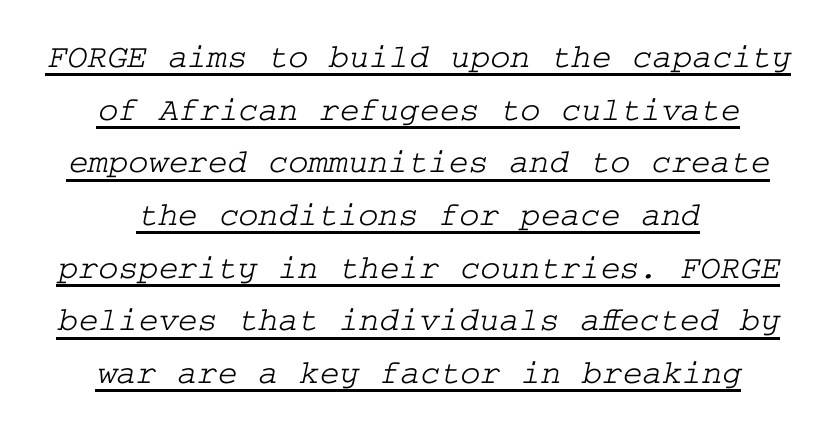
{"serif": "yes", "width": "wide", "stroke_contrast": "low", "x_height": "medium", "underline": "yes", "align": "center", "line_spacing": "normal", "line_spacing_ratio": 1.55, "letter_spacing": "normal", "letter_spacing_em": 0.0, "glyph_px": 34}
